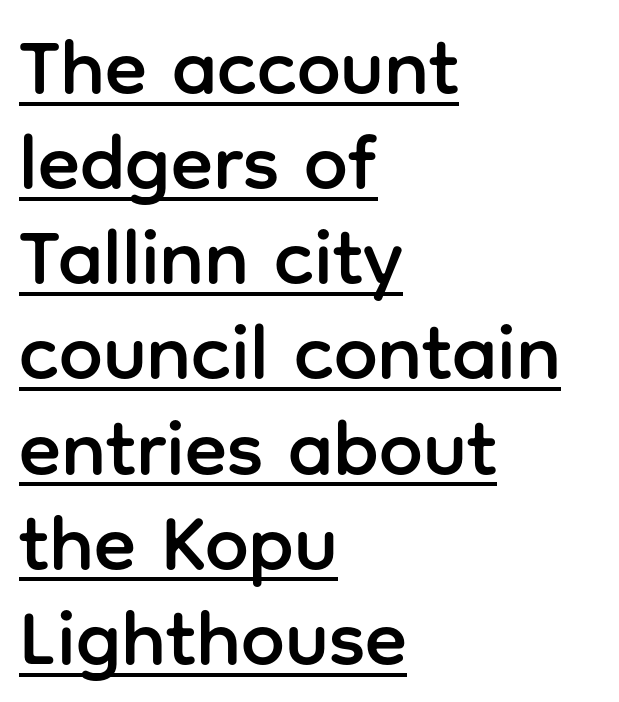
{"serif": "no", "italic": "no", "width": "normal", "stroke_contrast": "low", "x_height": "medium", "monospaced": "no", "underline": "yes", "align": "left", "line_spacing_ratio": 1.22, "letter_spacing": "normal", "letter_spacing_em": 0.0, "glyph_px": 78}
